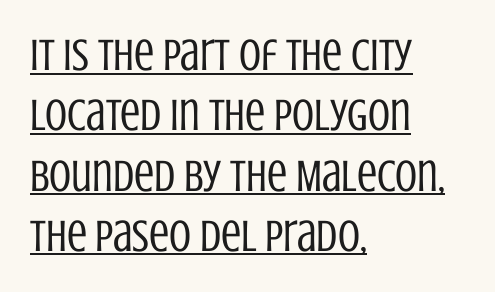
The image shows 45 px regular-weight, condensed sans-serif type, upright; set left-aligned, normal line spacing (1.34x), normal letter spacing, underlined; low stroke contrast and a large x-height.
